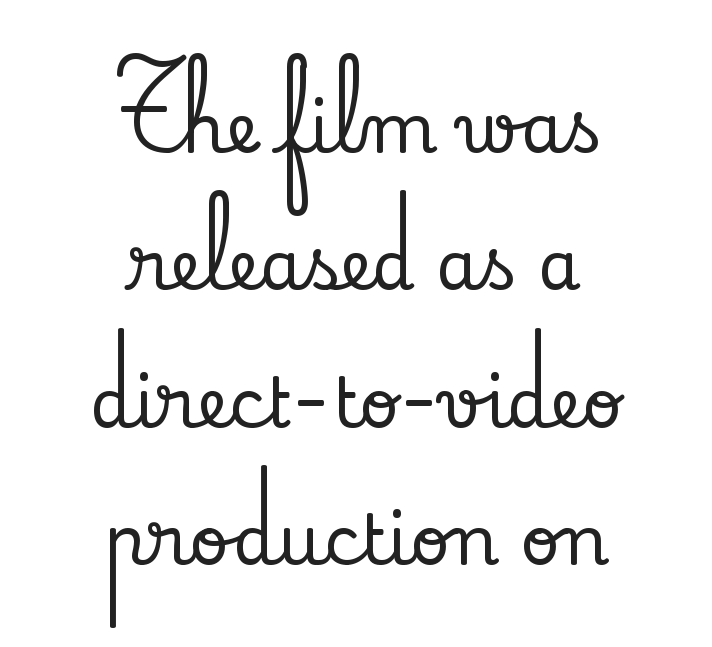
The image shows 69 px serif type, upright; set centered, loose line spacing (1.99x), normal letter spacing, not underlined; low stroke contrast and a small x-height.
